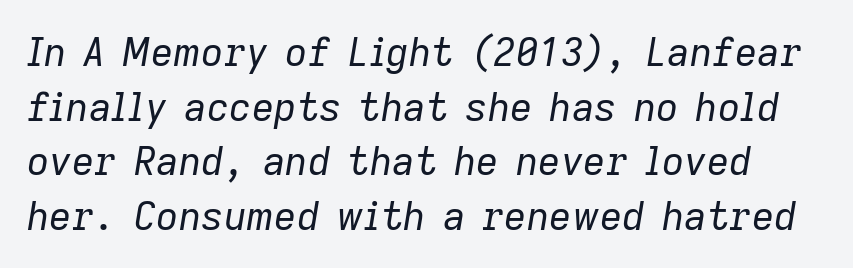
Q: Is the text bold? A: No.
Q: Is the text italic (slanted)? A: Yes, it leans right by about 9 degrees.
Q: Is the text underlined? A: No.
Q: Is the spacing between letters normal or unusually wide? A: Normal.
Q: Is the spacing between lines tight, normal or loose? A: Normal.
Q: Width (condensed, normal, or wide)? A: Normal.
Q: Stroke contrast? A: Low.
Q: x-height? A: Medium.
Q: Monospaced? A: No.
